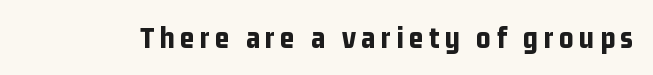
Is this a sans? Yes — the strokes have no serifs. The strip under each line holds only bare page. Typographic density is high because the face is bold. Rendered with straight, roman letterforms. Think of a printed novel: that variable character pitch is what you see here.
